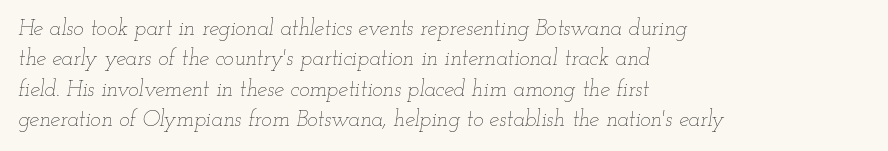
The image shows 22 px text type, italic (leaning right); set left-aligned, normal line spacing (1.38x), normal letter spacing, not underlined.
